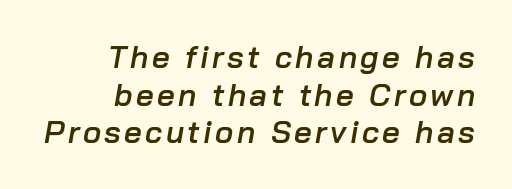
Notice how the stems are inclined rather than vertical — that's the hallmark of italics. You could not count columns in this text — the font is proportionally spaced. Decoration check: the copy has no underline. Its strokes are somewhat broadened, the hallmark of semibold type. The rendering anchors every line to the right-hand side.
